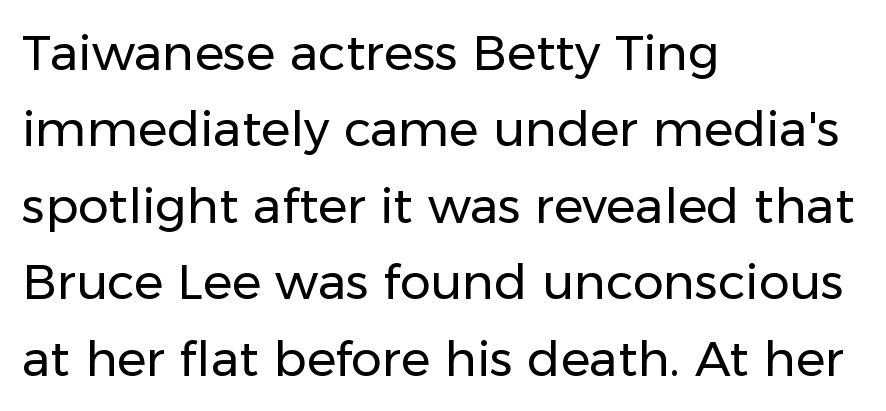
The image shows 49 px regular-weight sans-serif type, upright; set left-aligned, normal line spacing (1.56x), normal letter spacing, not underlined; low stroke contrast and a medium x-height.
